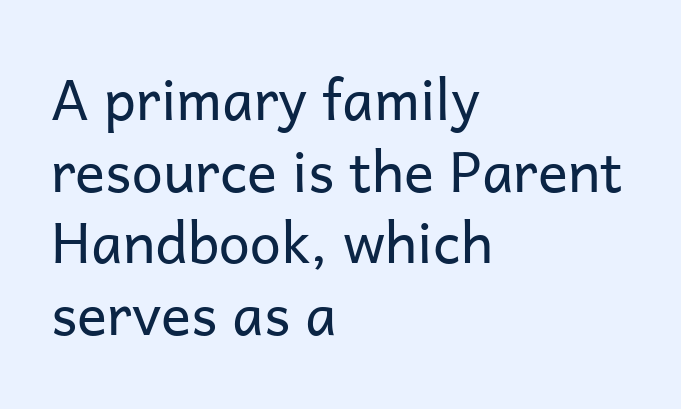
{"serif": "no", "italic": "no", "bold": "no", "weight": "regular", "width": "normal", "stroke_contrast": "low", "x_height": "medium", "monospaced": "no", "underline": "no", "align": "left", "line_spacing": "normal", "line_spacing_ratio": 1.28, "letter_spacing": "normal", "letter_spacing_em": 0.0, "glyph_px": 56}
